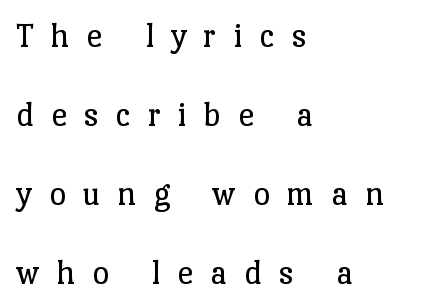
Q: Is the text bold? A: No.
Q: Is the text italic (slanted)? A: No, it is upright.
Q: Is the typeface a serif or a sans-serif typeface? A: Serif.
Q: Is the text underlined? A: No.
Q: How is the paragraph aligned? A: Left-aligned.
Q: Is the spacing between letters normal or unusually wide? A: Unusually wide.
Q: Is the spacing between lines tight, normal or loose? A: Loose.
Q: Width (condensed, normal, or wide)? A: Normal.
Q: Stroke contrast? A: Low.
Q: x-height? A: Medium.
Q: Monospaced? A: No.
